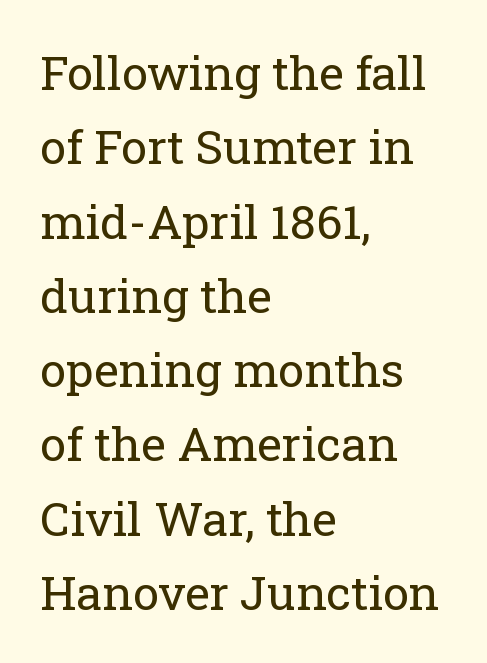
Anything drawn beneath the words? Only blank space. Each stroke keeps to a modest, everyday thickness or less. This sample has the flowing, uneven cadence of proportional lettering. Vertical spacing — default. Horizontally, the lines are justified to the leading edge only.
